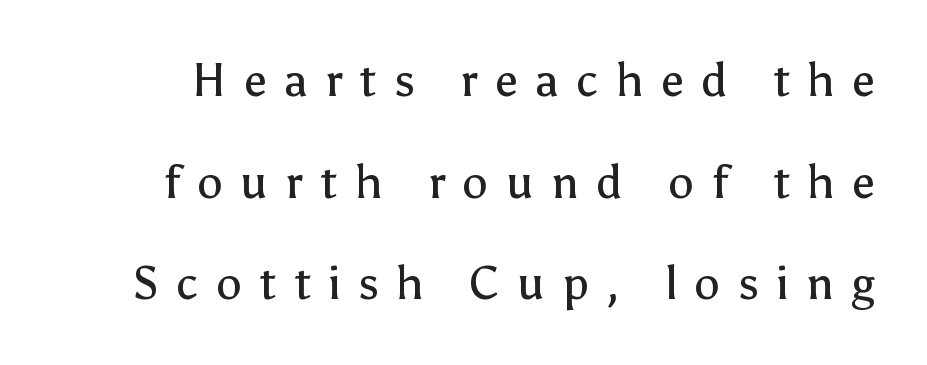
{"serif": "no", "italic": "no", "bold": "no", "weight": "regular", "width": "normal", "stroke_contrast": "low", "x_height": "medium", "monospaced": "no", "underline": "no", "line_spacing": "loose", "line_spacing_ratio": 2.21, "letter_spacing": "wide", "letter_spacing_em": 0.38, "glyph_px": 46}
